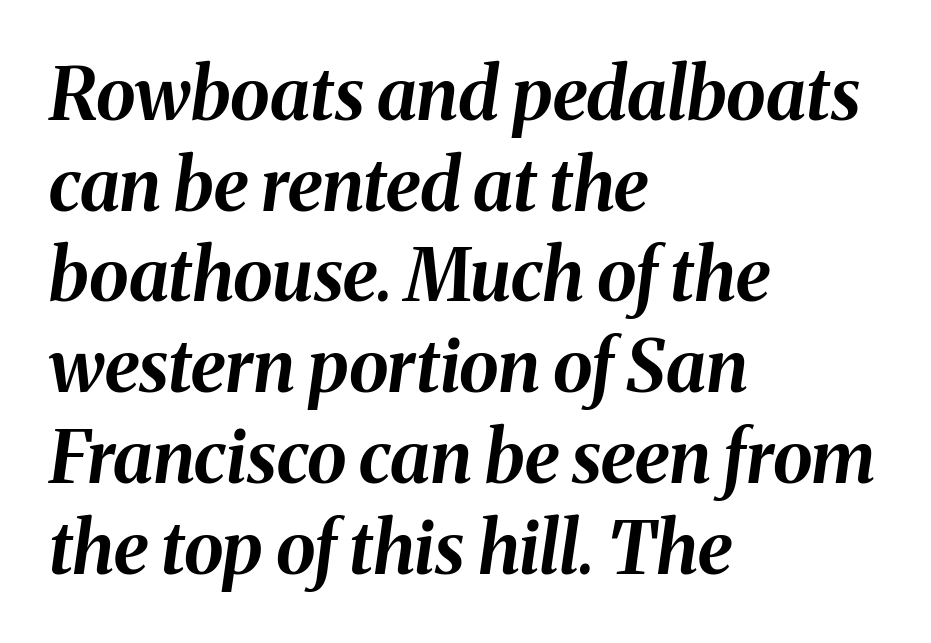
Q: Is the text bold? A: Yes.
Q: Is the text italic (slanted)? A: Yes, it leans right by about 8 degrees.
Q: Is the text underlined? A: No.
Q: How is the paragraph aligned? A: Left-aligned.
Q: Is the spacing between letters normal or unusually wide? A: Normal.
Q: Is the spacing between lines tight, normal or loose? A: Normal.
Q: Width (condensed, normal, or wide)? A: Normal.
Q: Stroke contrast? A: Medium.
Q: x-height? A: Medium.
Q: Monospaced? A: No.
